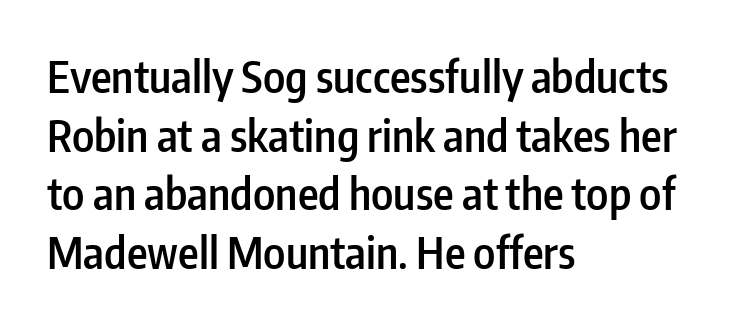
The image shows 44 px semibold, condensed sans-serif type, upright; set left-aligned, normal line spacing (1.33x), normal letter spacing, not underlined; low stroke contrast and a medium x-height.
